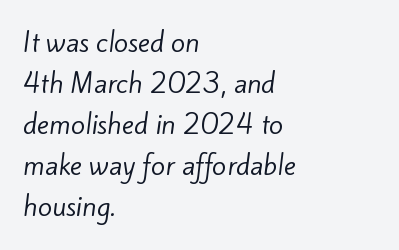
The image shows 26 px text type; set left-aligned, normal line spacing (1.58x), normal letter spacing, not underlined.
